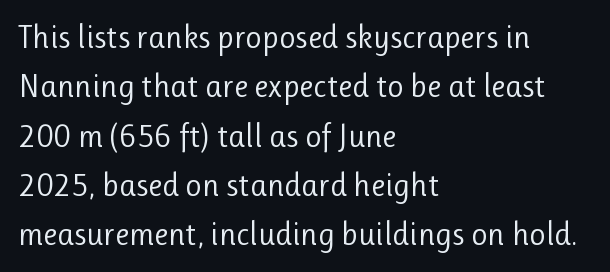
{"serif": "no", "italic": "no", "bold": "no", "weight": "regular", "width": "normal", "stroke_contrast": "low", "x_height": "medium", "monospaced": "no", "underline": "no", "align": "left", "line_spacing": "normal", "line_spacing_ratio": 1.54, "letter_spacing": "normal", "letter_spacing_em": 0.0, "glyph_px": 32}
